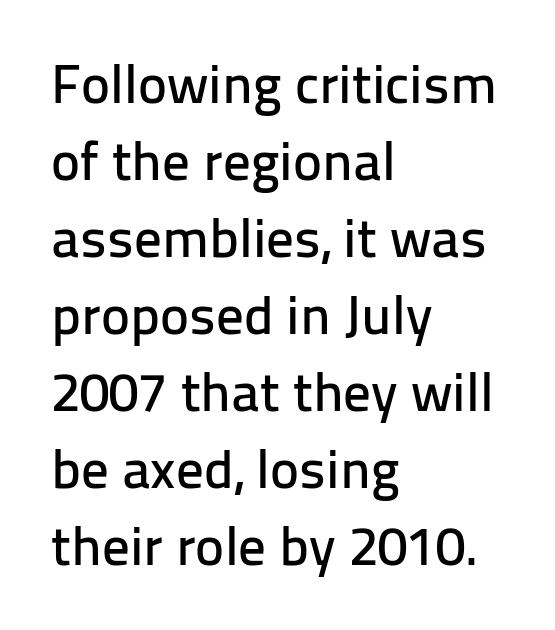
What's the leading like? Ordinary, nothing unusual. The letters advance in unequal steps, a hallmark of proportional type. The characters display no serif detailing; their extremities are plain. It's the straight-up-and-down kind of type. Glance below the letters and you will spot only blank space.
